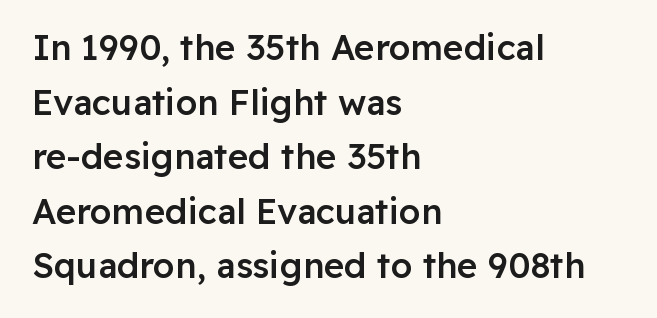
The letters advance in unequal steps, a hallmark of proportional type. Letter spacing: default. The leading is moderate, giving the passage an even texture. Upright lettering throughout.
